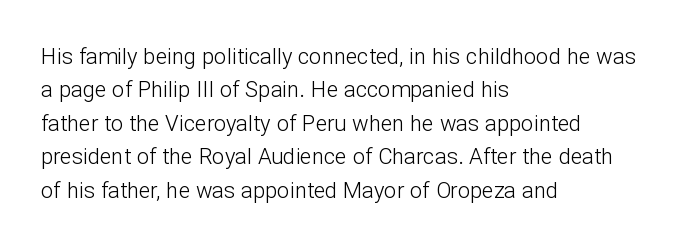
{"italic": "no", "bold": "no", "underline": "no", "align": "left", "line_spacing": "normal", "line_spacing_ratio": 1.52, "letter_spacing": "normal", "letter_spacing_em": 0.0, "glyph_px": 22}
